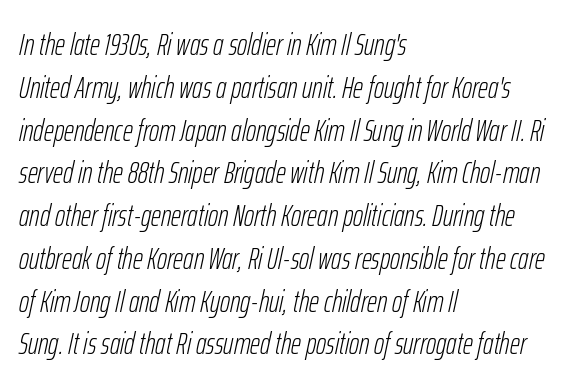
The image shows 31 px light, condensed type, italic (leaning right); set left-aligned, normal line spacing (1.38x), normal letter spacing, not underlined; low stroke contrast and a medium x-height.
